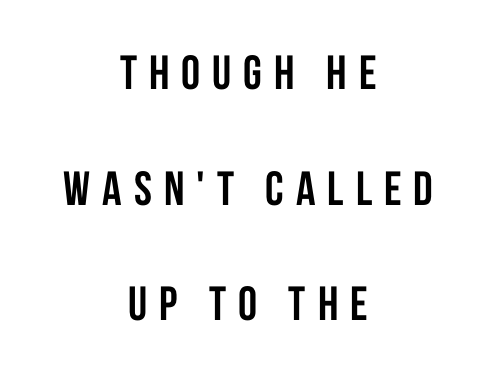
The image shows 48 px semibold, condensed sans-serif type, upright; set centered, loose line spacing (2.41x), unusually wide letter spacing (+0.25 em), not underlined; low stroke contrast and a large x-height.
